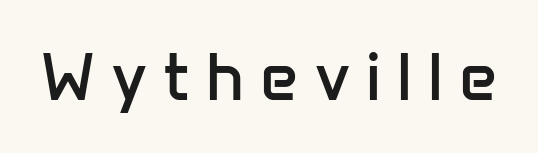
Q: Is the text bold? A: No.
Q: Is the text italic (slanted)? A: No, it is upright.
Q: Is the typeface a serif or a sans-serif typeface? A: Sans-serif.
Q: Is the text underlined? A: No.
Q: Is the spacing between letters normal or unusually wide? A: Unusually wide.
Q: Width (condensed, normal, or wide)? A: Normal.
Q: Stroke contrast? A: Low.
Q: x-height? A: Medium.
Q: Monospaced? A: No.
